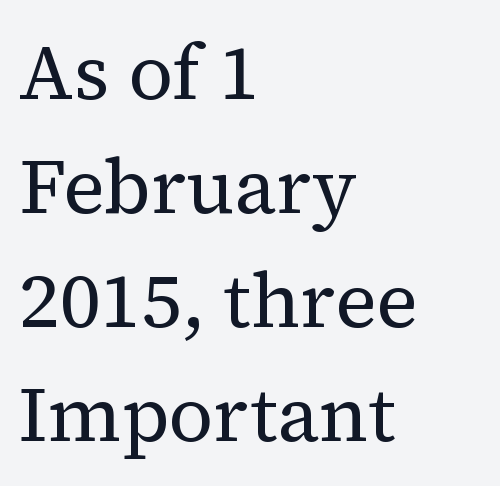
Q: Is the text bold? A: No.
Q: Is the text italic (slanted)? A: No, it is upright.
Q: Is the typeface a serif or a sans-serif typeface? A: Serif.
Q: Is the text underlined? A: No.
Q: How is the paragraph aligned? A: Left-aligned.
Q: Is the spacing between letters normal or unusually wide? A: Normal.
Q: Is the spacing between lines tight, normal or loose? A: Normal.
Q: Width (condensed, normal, or wide)? A: Normal.
Q: Stroke contrast? A: Medium.
Q: x-height? A: Medium.
Q: Monospaced? A: No.
